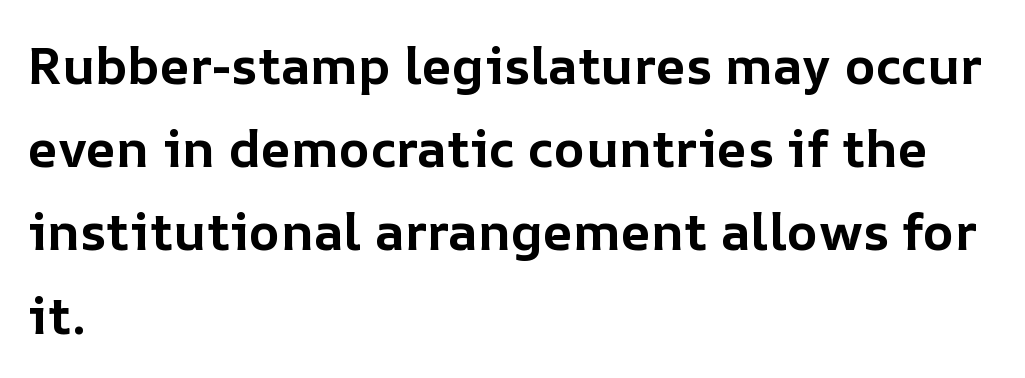
{"italic": "no", "bold": "yes", "weight": "bold", "width": "normal", "stroke_contrast": "low", "x_height": "medium", "monospaced": "no", "underline": "no", "align": "left", "line_spacing": "normal", "line_spacing_ratio": 1.6, "letter_spacing": "normal", "letter_spacing_em": 0.0, "glyph_px": 52}
